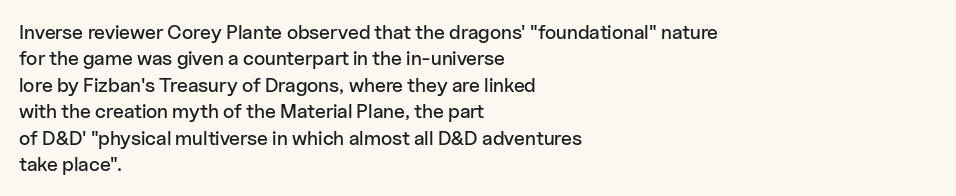
{"italic": "no", "underline": "no", "align": "left", "line_spacing": "normal", "line_spacing_ratio": 1.32, "letter_spacing": "normal", "letter_spacing_em": 0.0, "glyph_px": 20}
